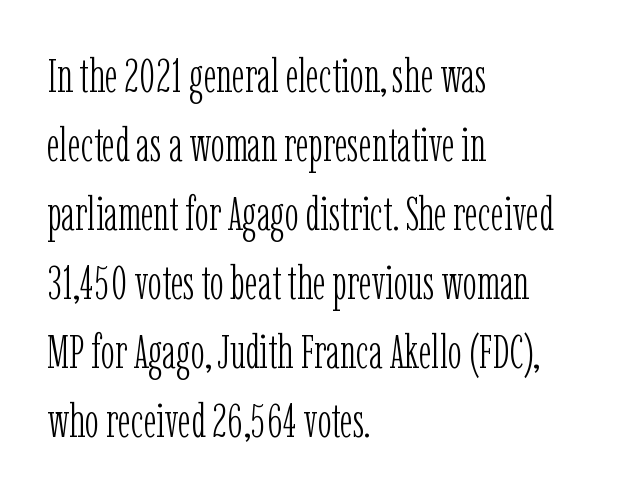
The image shows 47 px light, condensed serif type, upright; set left-aligned, normal line spacing (1.47x), normal letter spacing, not underlined; low stroke contrast and a medium x-height.
